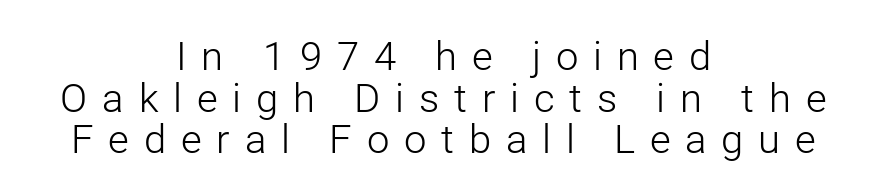
Q: Is the text bold? A: No.
Q: Is the text italic (slanted)? A: No, it is upright.
Q: Is the typeface a serif or a sans-serif typeface? A: Sans-serif.
Q: Is the text underlined? A: No.
Q: How is the paragraph aligned? A: Centered.
Q: Is the spacing between letters normal or unusually wide? A: Unusually wide.
Q: Is the spacing between lines tight, normal or loose? A: Tight.
Q: Width (condensed, normal, or wide)? A: Normal.
Q: Stroke contrast? A: Low.
Q: x-height? A: Medium.
Q: Monospaced? A: No.
